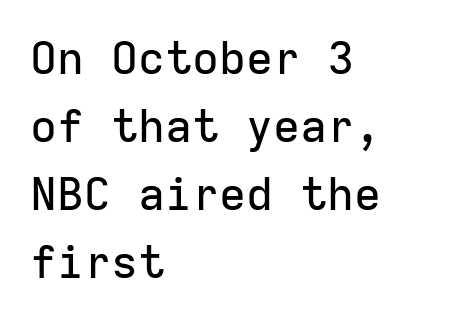
Q: Is the text italic (slanted)? A: No, it is upright.
Q: Is the typeface a serif or a sans-serif typeface? A: Sans-serif.
Q: Is the text underlined? A: No.
Q: How is the paragraph aligned? A: Left-aligned.
Q: Is the spacing between letters normal or unusually wide? A: Normal.
Q: Is the spacing between lines tight, normal or loose? A: Normal.
Q: Width (condensed, normal, or wide)? A: Normal.
Q: Stroke contrast? A: Low.
Q: x-height? A: Medium.
Q: Monospaced? A: Yes.
